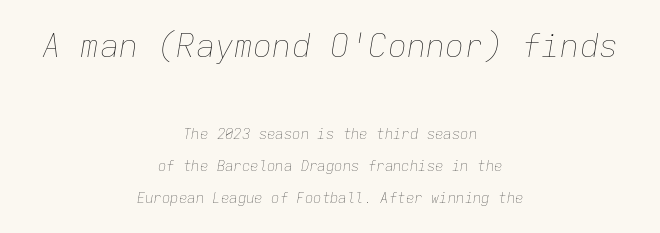
Q: Is the text bold? A: No.
Q: Is the text italic (slanted)? A: Yes, it leans right by about 9 degrees.
Q: Is the text underlined? A: No.
Q: How is the paragraph aligned? A: Centered.
Q: Is the spacing between letters normal or unusually wide? A: Normal.
Q: Is the spacing between lines tight, normal or loose? A: Loose.
Q: Which block of text is set in a larger size, the first (top) or the second (bottom)? A: The first (top) one.
Q: Width (condensed, normal, or wide)? A: Normal.
Q: Stroke contrast? A: Low.
Q: x-height? A: Medium.
Q: Monospaced? A: Yes.
